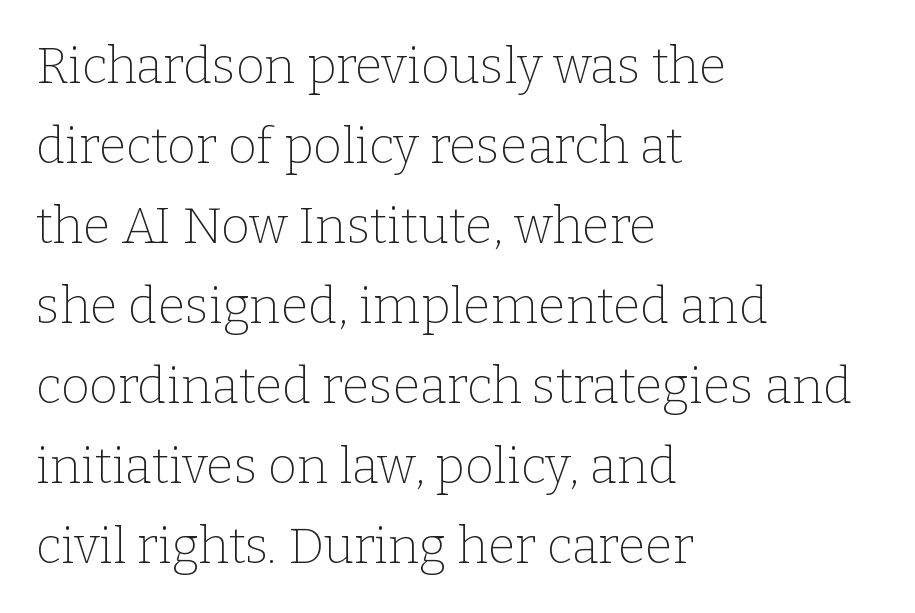
The image shows 50 px thin serif type, upright; set left-aligned, normal line spacing (1.6x), normal letter spacing, not underlined; low stroke contrast and a medium x-height.
